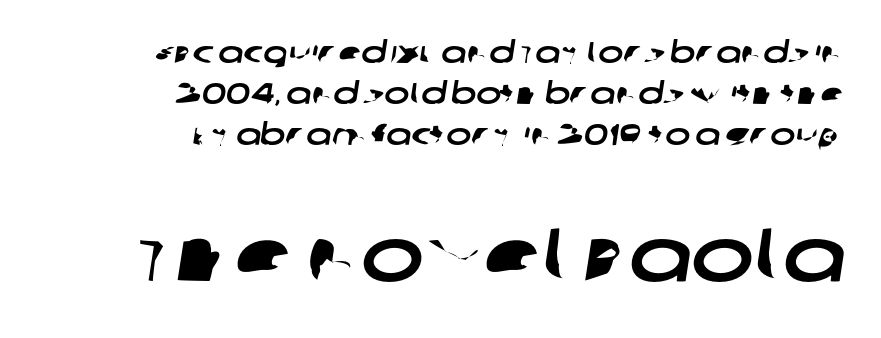
Q: Is the typeface a serif or a sans-serif typeface? A: Sans-serif.
Q: Is the text underlined? A: No.
Q: How is the paragraph aligned? A: Right-aligned.
Q: Is the spacing between letters normal or unusually wide? A: Normal.
Q: Is the spacing between lines tight, normal or loose? A: Normal.
Q: Which block of text is set in a larger size, the first (top) or the second (bottom)? A: The second (bottom) one.
Q: Width (condensed, normal, or wide)? A: Wide.
Q: Stroke contrast? A: Low.
Q: x-height? A: Large.
Q: Monospaced? A: No.
